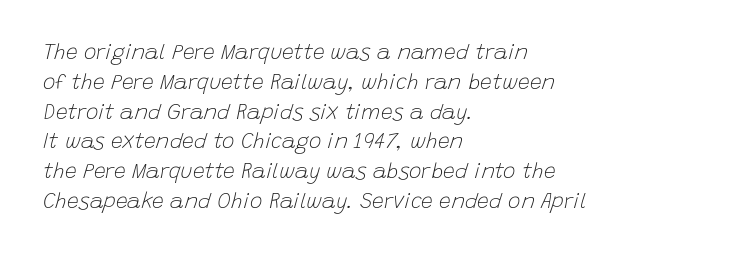
The image shows 21 px text type, italic (leaning right); set left-aligned, normal line spacing (1.42x), normal letter spacing, not underlined.
